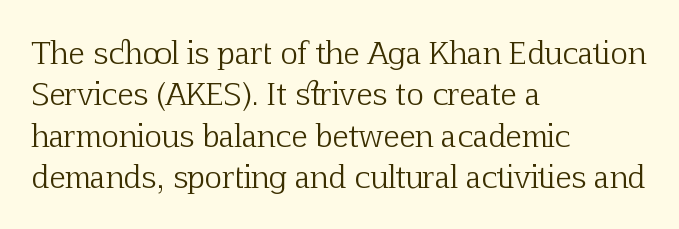
Evenly set lines give the paragraph a standard silhouette. A typesetter would call this zero additional tracking. Every row of glyphs begins at an identical x-position on the left. No extra ink here — the face is not bold. Nope, not italic — everything's standing straight. In terms of letterform style, serifs are clearly present.
